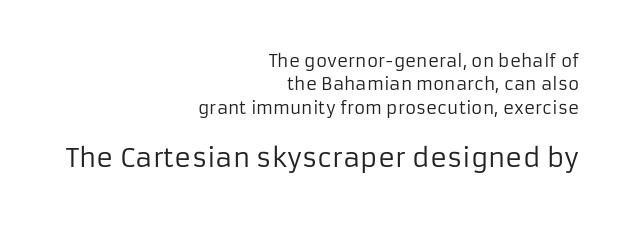
Q: Is the text bold? A: No.
Q: Is the text italic (slanted)? A: No, it is upright.
Q: Is the text underlined? A: No.
Q: How is the paragraph aligned? A: Right-aligned.
Q: Is the spacing between letters normal or unusually wide? A: Normal.
Q: Is the spacing between lines tight, normal or loose? A: Normal.
Q: Which block of text is set in a larger size, the first (top) or the second (bottom)? A: The second (bottom) one.
